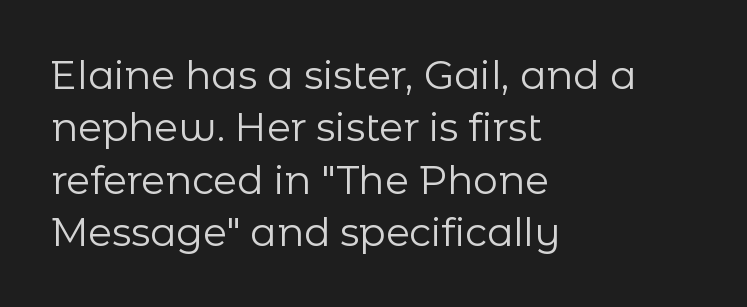
Decoration check: the copy has no underline. Regarding leading, the lines here are spaced in the standard way. Each line starts at the same left margin while the right side varies. These lines are rendered in a variable-pitch font. These lines are composed in type without serifs. Caption: face not bold, strokes unweighted.
